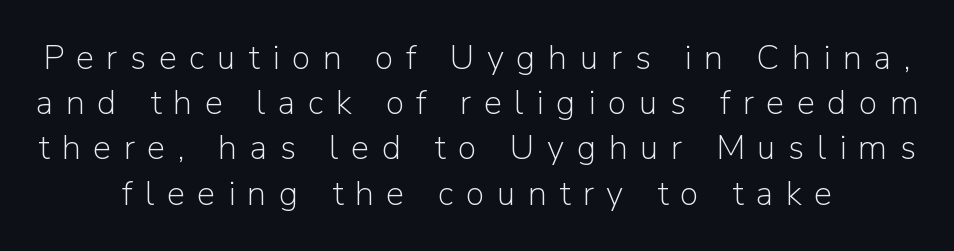
Q: Is the text bold? A: No.
Q: Is the text italic (slanted)? A: No, it is upright.
Q: Is the typeface a serif or a sans-serif typeface? A: Sans-serif.
Q: Is the text underlined? A: No.
Q: How is the paragraph aligned? A: Centered.
Q: Is the spacing between letters normal or unusually wide? A: Unusually wide.
Q: Is the spacing between lines tight, normal or loose? A: Normal.
Q: Width (condensed, normal, or wide)? A: Normal.
Q: Stroke contrast? A: Low.
Q: x-height? A: Medium.
Q: Monospaced? A: No.
